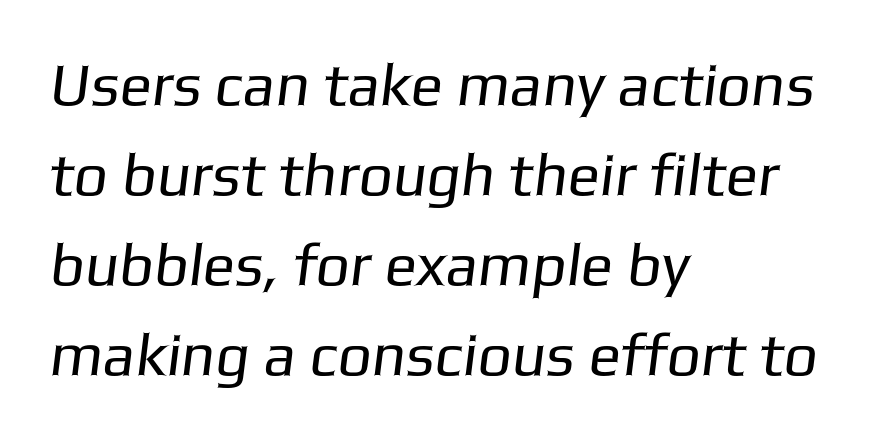
The image shows 60 px regular-weight sans-serif type; set left-aligned, normal line spacing (1.5x), normal letter spacing, not underlined; low stroke contrast and a medium x-height.
